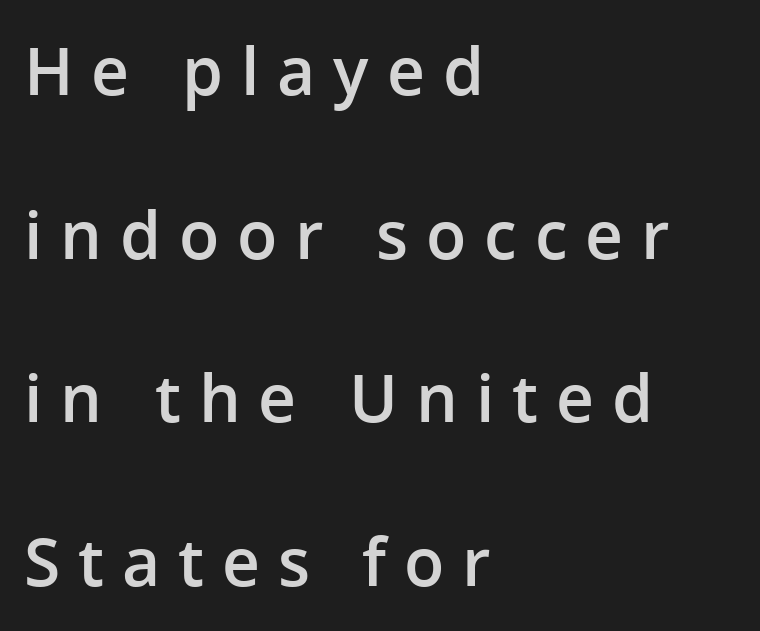
The image shows 66 px semibold sans-serif type, upright; set left-aligned, loose line spacing (2.48x), unusually wide letter spacing (+0.27 em), not underlined; low stroke contrast and a medium x-height.
